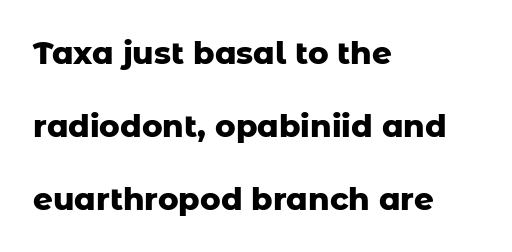
The image shows 31 px heavy sans-serif type, upright; set left-aligned, loose line spacing (2.36x), normal letter spacing, not underlined; low stroke contrast and a medium x-height.
